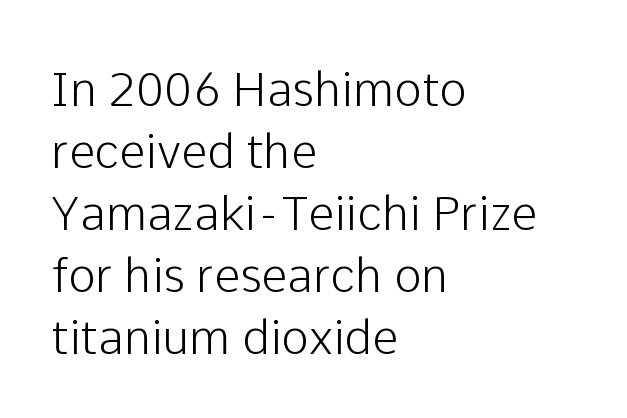
{"serif": "no", "italic": "no", "width": "normal", "stroke_contrast": "low", "x_height": "medium", "monospaced": "no", "underline": "no", "align": "left", "line_spacing": "normal", "line_spacing_ratio": 1.32, "letter_spacing": "normal", "letter_spacing_em": 0.0, "glyph_px": 47}
